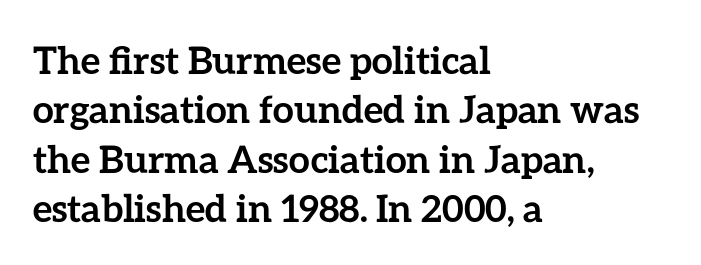
Lines of text with bare space underneath. The vertical gap from one line to the next is medium. The letters sit at their default tracking, neither squeezed nor spread. Character widths vary here, with narrow letters taking less room than wide ones. This sample is left-justified, so line endings fall wherever the words run out.
